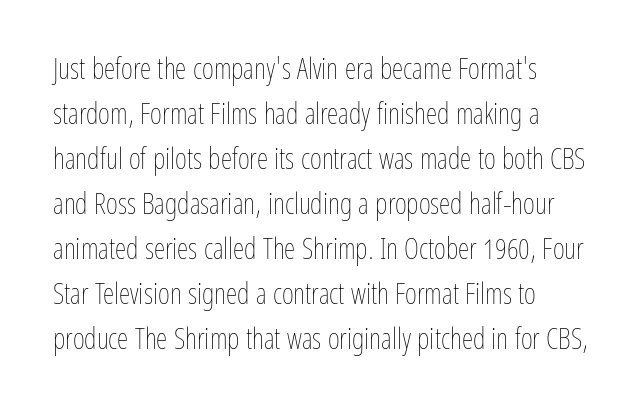
The image shows 29 px thin, condensed type, upright; set left-aligned, normal line spacing (1.55x), normal letter spacing, not underlined; low stroke contrast and a medium x-height.
